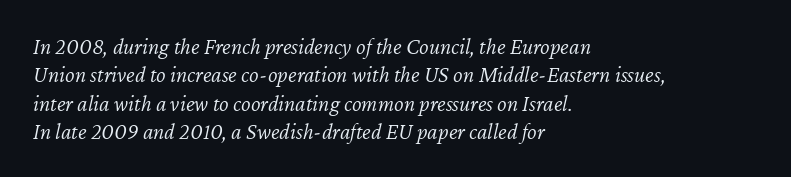
Q: Is the text bold? A: No.
Q: Is the text italic (slanted)? A: Yes, it leans right by about 12 degrees.
Q: Is the text underlined? A: No.
Q: How is the paragraph aligned? A: Left-aligned.
Q: Is the spacing between letters normal or unusually wide? A: Normal.
